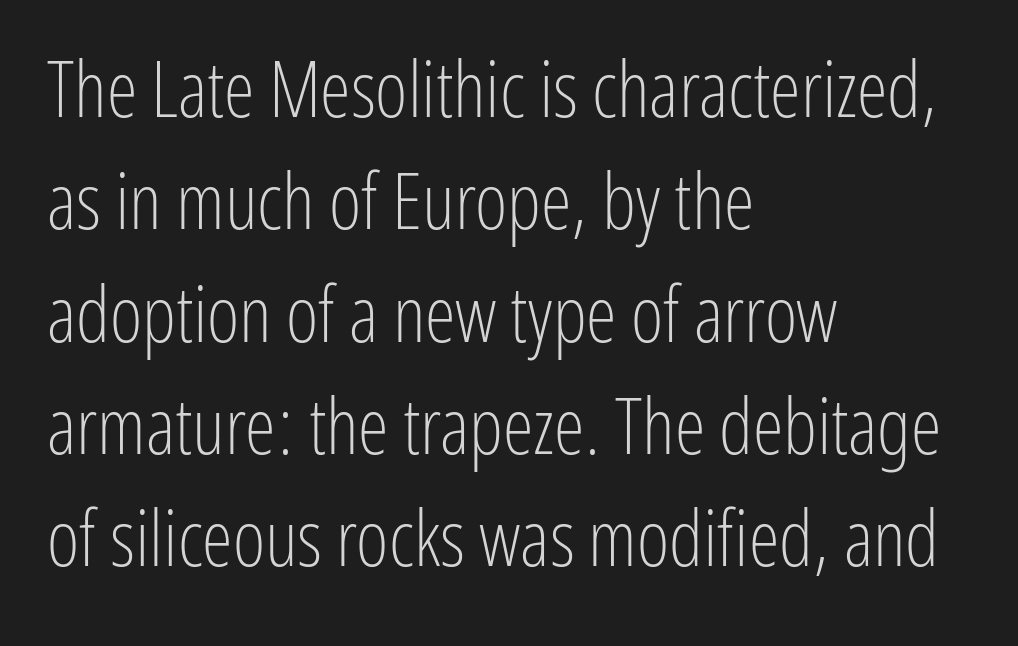
Q: Is the text bold? A: No.
Q: Is the text italic (slanted)? A: No, it is upright.
Q: Is the typeface a serif or a sans-serif typeface? A: Sans-serif.
Q: Is the text underlined? A: No.
Q: How is the paragraph aligned? A: Left-aligned.
Q: Is the spacing between letters normal or unusually wide? A: Normal.
Q: Is the spacing between lines tight, normal or loose? A: Normal.
Q: Width (condensed, normal, or wide)? A: Condensed.
Q: Stroke contrast? A: Low.
Q: x-height? A: Medium.
Q: Monospaced? A: No.
